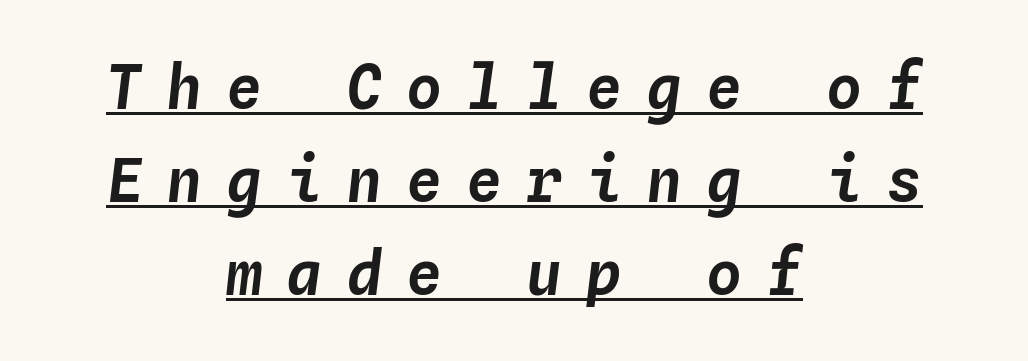
The image shows 60 px text type, italic (leaning right), monospaced; set centered, normal line spacing (1.55x), unusually wide letter spacing (+0.4 em), underlined; low stroke contrast and a medium x-height.
